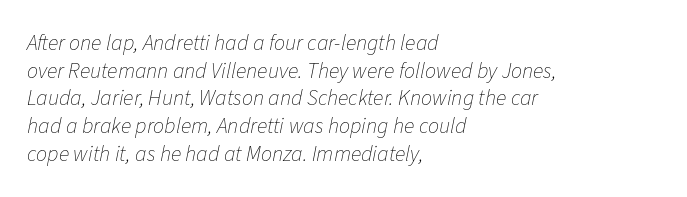
{"italic": "yes", "lean": "right", "slant_degrees": 11, "bold": "no", "underline": "no", "align": "left", "line_spacing": "normal", "line_spacing_ratio": 1.26, "letter_spacing": "normal", "letter_spacing_em": 0.0, "glyph_px": 22}
